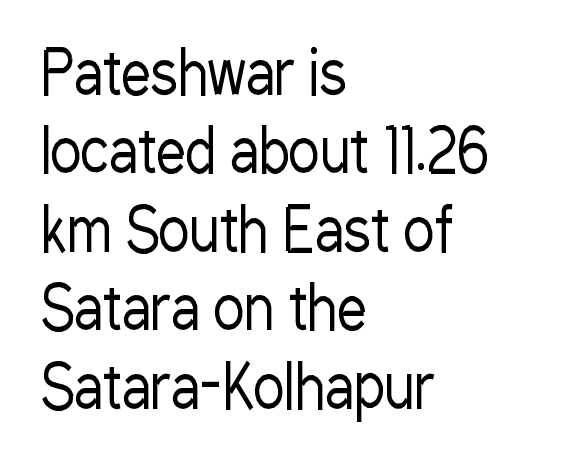
{"serif": "no", "italic": "no", "bold": "no", "weight": "regular", "width": "condensed", "stroke_contrast": "low", "x_height": "medium", "monospaced": "no", "underline": "no", "align": "left", "line_spacing": "normal", "line_spacing_ratio": 1.33, "letter_spacing": "normal", "letter_spacing_em": 0.0, "glyph_px": 59}
